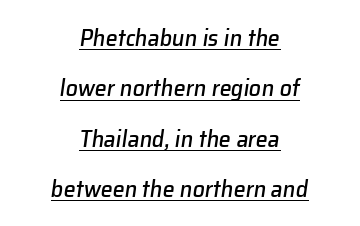
{"italic": "yes", "lean": "right", "slant_degrees": 8, "underline": "yes", "align": "center", "line_spacing": "loose", "line_spacing_ratio": 2.1, "letter_spacing": "normal", "letter_spacing_em": 0.0, "glyph_px": 24}
